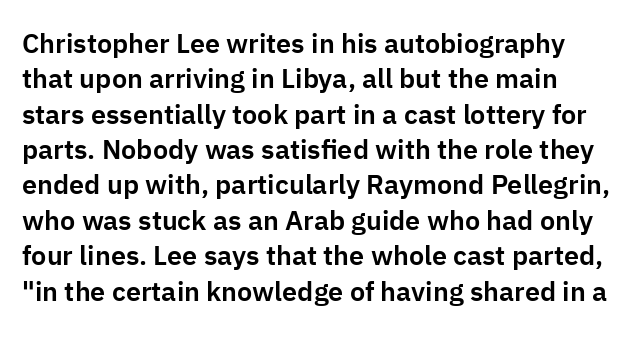
The image shows 27 px text type, upright; set left-aligned, normal line spacing (1.31x), normal letter spacing, not underlined.
